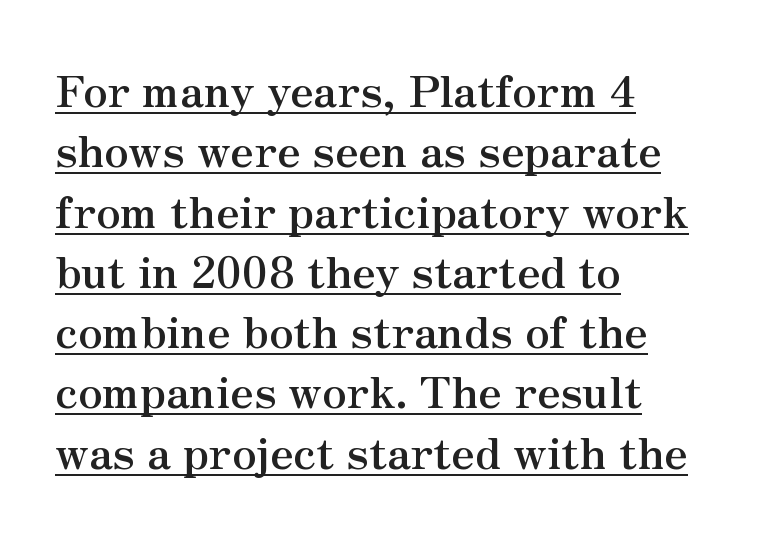
{"serif": "yes", "italic": "no", "bold": "yes", "weight": "semibold", "width": "normal", "stroke_contrast": "medium", "x_height": "small", "monospaced": "no", "underline": "yes", "align": "left", "line_spacing": "normal", "line_spacing_ratio": 1.37, "letter_spacing": "normal", "letter_spacing_em": 0.0, "glyph_px": 44}
